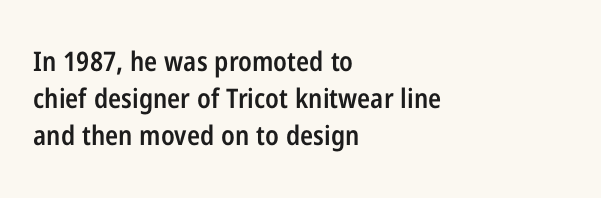
The image shows 27 px text type, upright; set left-aligned, normal line spacing (1.37x), normal letter spacing, not underlined.
